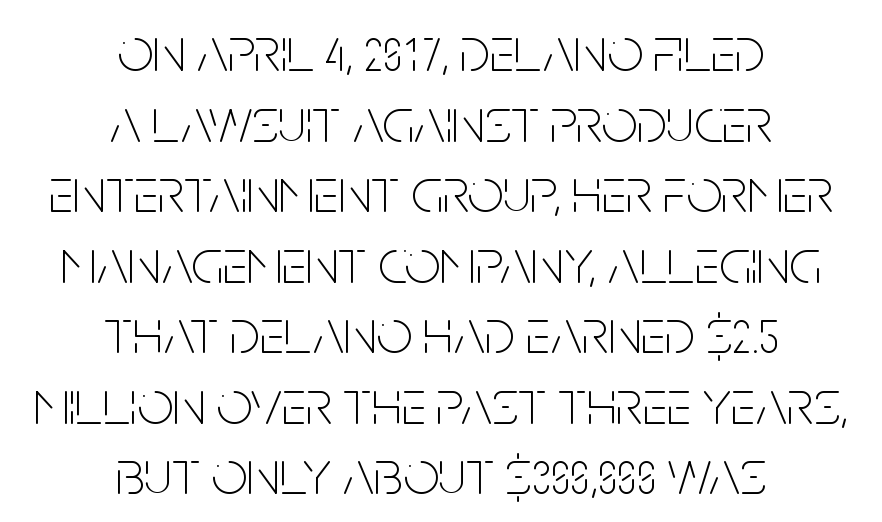
Q: Is the text bold? A: No.
Q: Is the text italic (slanted)? A: No, it is upright.
Q: Is the typeface a serif or a sans-serif typeface? A: Sans-serif.
Q: Is the text underlined? A: No.
Q: How is the paragraph aligned? A: Centered.
Q: Is the spacing between letters normal or unusually wide? A: Normal.
Q: Is the spacing between lines tight, normal or loose? A: Tight.
Q: Width (condensed, normal, or wide)? A: Condensed.
Q: Stroke contrast? A: Low.
Q: x-height? A: Large.
Q: Monospaced? A: No.
